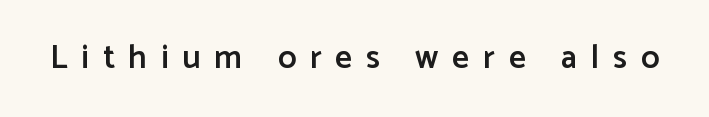
The image shows 33 px semibold sans-serif type, upright; set unusually wide letter spacing (+0.42 em), not underlined; low stroke contrast and a medium x-height.
